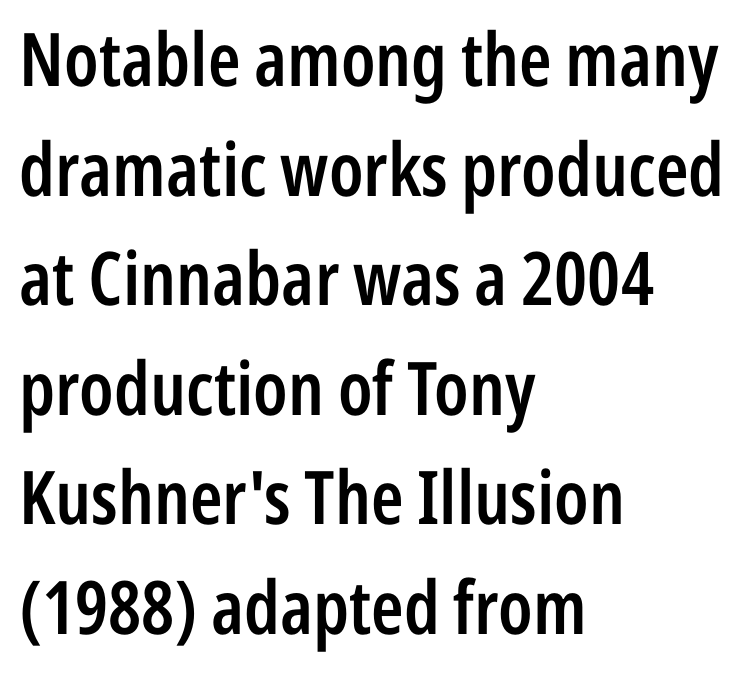
Varying glyph widths throughout — classic text-font behaviour. Is there any slant? The stems are plumb. Moderately thickened strokes mark this as semibold type. Nothing sits at the stroke ends, so this counts as sans-serif.
